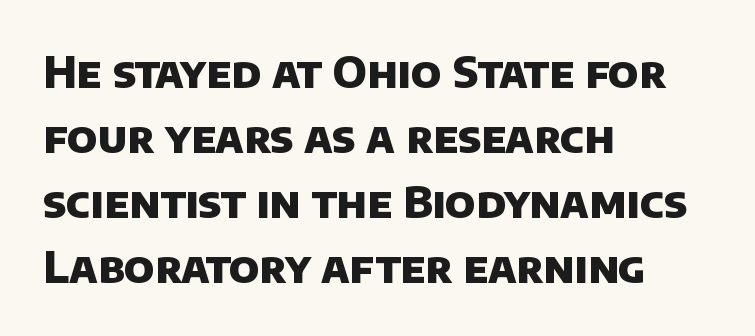
Students, note that the glyphs here touch the page at normal intervals. Horizontally, the lines are justified to the leading edge only. What kind of face is this? One without serifs — a sans. These lines carry a lot of weight — the face is fully bold. The string is rendered with underlining switched off. This block has exactly the height ordinary leading produces.
